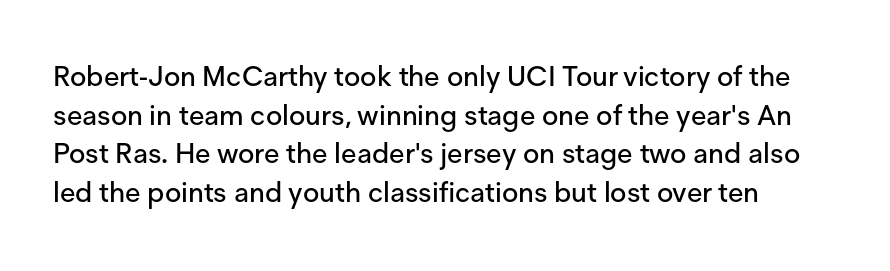
Vertically, the passage feels balanced, rows spaced as you'd expect. Short note: letters normally spaced. This rendering features lettering with no underline. A typesetter would call this proportional, since set widths differ per character. Grotesque or geometric, the face here clearly has no serifs.
